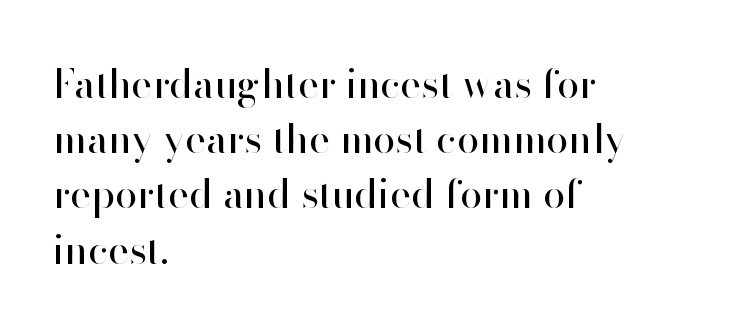
This is not heavy type; no bold has been used. A bare baseline throughout the passage. Grotesque or geometric, the face here clearly has no serifs. This sample keeps an unexceptional amount of space between lines. Does the lettering tilt? It doesn't — this is upright. Here the designer chose a conventional face with non-uniform glyph widths.
